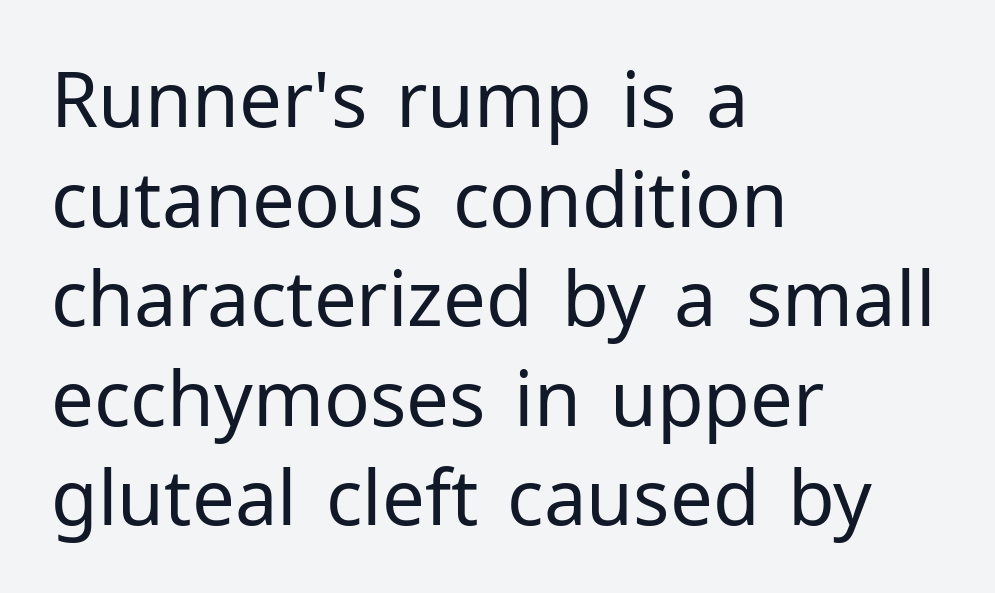
Q: Is the text bold? A: No.
Q: Is the text italic (slanted)? A: No, it is upright.
Q: Is the typeface a serif or a sans-serif typeface? A: Sans-serif.
Q: Is the text underlined? A: No.
Q: How is the paragraph aligned? A: Left-aligned.
Q: Is the spacing between letters normal or unusually wide? A: Normal.
Q: Is the spacing between lines tight, normal or loose? A: Normal.
Q: Width (condensed, normal, or wide)? A: Normal.
Q: Stroke contrast? A: Low.
Q: x-height? A: Medium.
Q: Monospaced? A: No.
